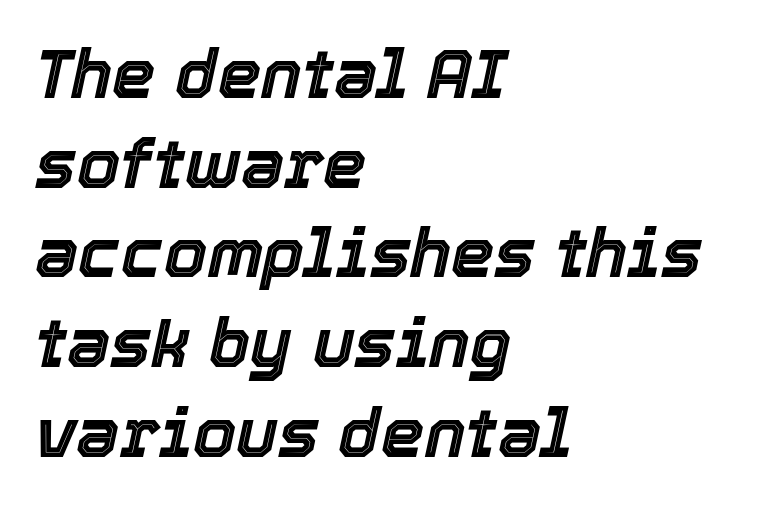
The image shows 69 px text type, italic (leaning right); set left-aligned, normal line spacing (1.3x), normal letter spacing, not underlined; a medium x-height.
